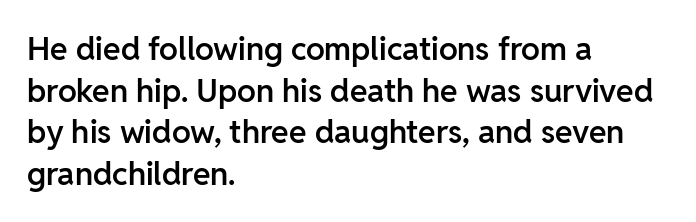
The image shows 32 px semibold sans-serif type, upright; set left-aligned, normal line spacing (1.3x), normal letter spacing, not underlined; low stroke contrast and a medium x-height.
